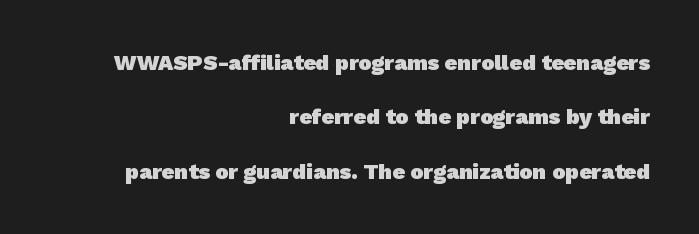
Q: Is the text bold? A: Yes.
Q: Is the text underlined? A: No.
Q: How is the paragraph aligned? A: Right-aligned.
Q: Is the spacing between letters normal or unusually wide? A: Normal.
Q: Is the spacing between lines tight, normal or loose? A: Loose.
